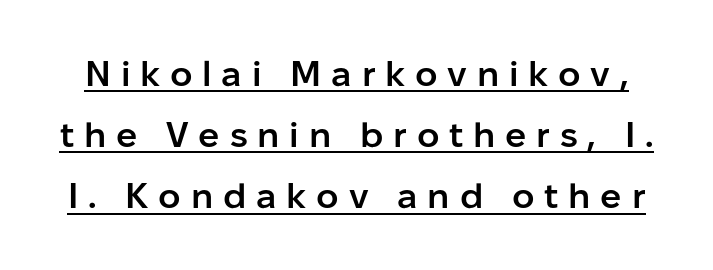
Q: Is the text bold? A: Semi-bold.
Q: Is the text italic (slanted)? A: No, it is upright.
Q: Is the typeface a serif or a sans-serif typeface? A: Sans-serif.
Q: Is the text underlined? A: Yes.
Q: Is the spacing between letters normal or unusually wide? A: Unusually wide.
Q: Width (condensed, normal, or wide)? A: Normal.
Q: Stroke contrast? A: Low.
Q: x-height? A: Medium.
Q: Monospaced? A: No.
